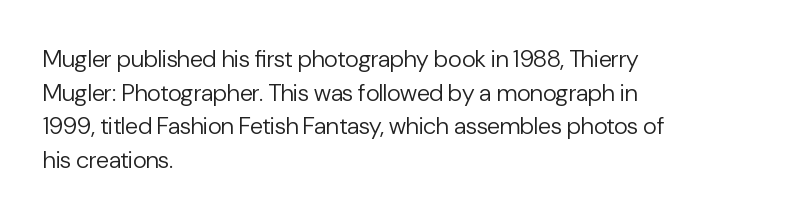
The image shows 24 px text type, upright; set left-aligned, normal line spacing (1.4x), normal letter spacing, not underlined.
